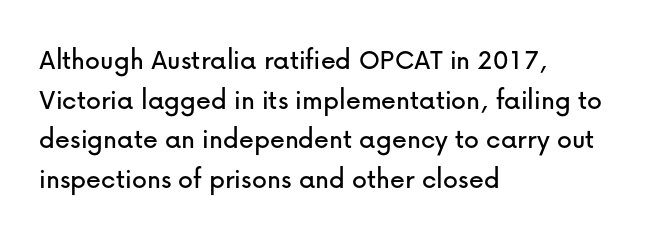
{"serif": "no", "italic": "no", "width": "normal", "stroke_contrast": "low", "x_height": "medium", "monospaced": "no", "underline": "no", "align": "left", "line_spacing": "normal", "line_spacing_ratio": 1.32, "letter_spacing": "normal", "letter_spacing_em": 0.0, "glyph_px": 30}
